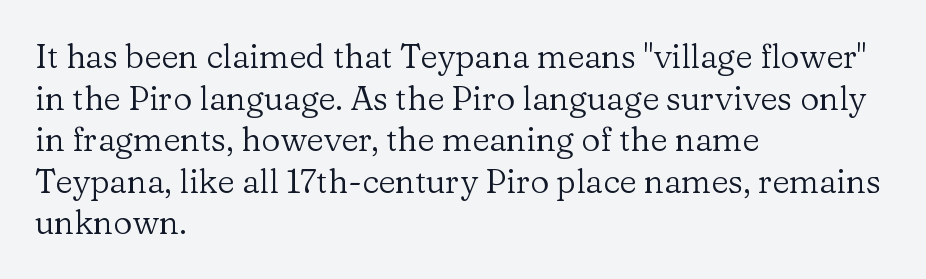
The image shows 33 px regular-weight serif type, upright; set left-aligned, normal line spacing (1.26x), normal letter spacing, not underlined; low stroke contrast and a medium x-height.
